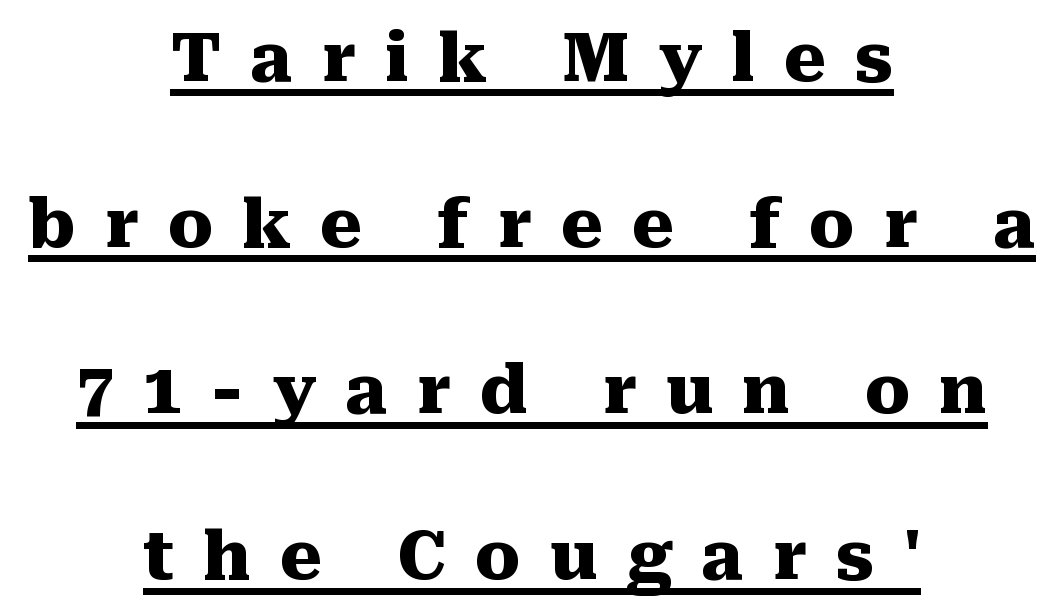
The image shows 67 px heavy serif type, upright; set centered, loose line spacing (2.48x), unusually wide letter spacing (+0.43 em), underlined; medium stroke contrast and a medium x-height.
